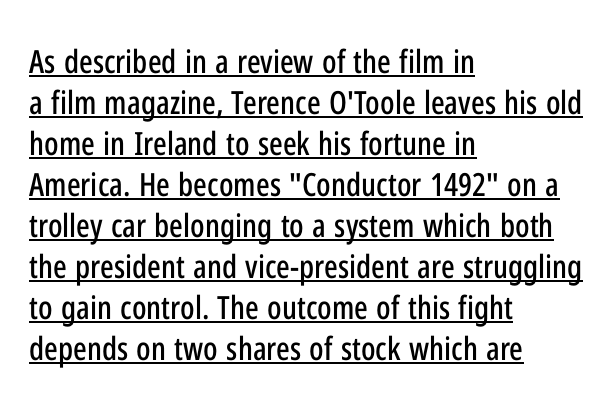
Classification — sans serif. Underline: present. Ordinary non-slanted type is in use. In CSS terms this would be text-align: left. Reading down the column, the eye jumps a familiar distance to each next line.
